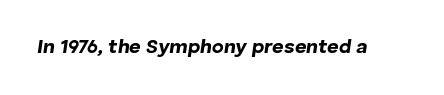
The image shows 20 px bold type, italic (leaning right); set normal letter spacing, not underlined.
